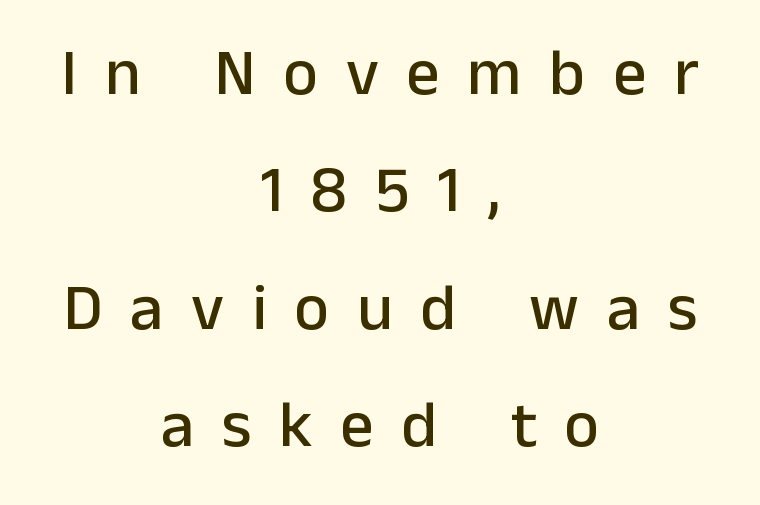
Q: Is the text italic (slanted)? A: No, it is upright.
Q: Is the typeface a serif or a sans-serif typeface? A: Sans-serif.
Q: Is the text underlined? A: No.
Q: How is the paragraph aligned? A: Centered.
Q: Is the spacing between letters normal or unusually wide? A: Unusually wide.
Q: Width (condensed, normal, or wide)? A: Normal.
Q: Stroke contrast? A: Low.
Q: x-height? A: Medium.
Q: Monospaced? A: No.
